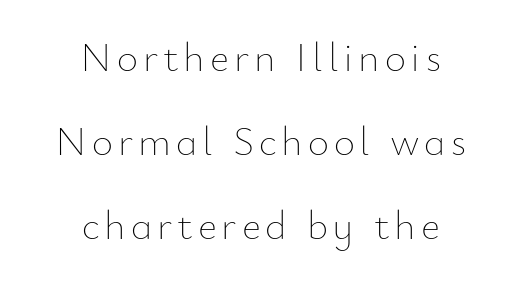
Q: Is the text bold? A: No.
Q: Is the text italic (slanted)? A: No, it is upright.
Q: Is the text underlined? A: No.
Q: How is the paragraph aligned? A: Centered.
Q: Is the spacing between lines tight, normal or loose? A: Loose.
Q: Width (condensed, normal, or wide)? A: Normal.
Q: Stroke contrast? A: Low.
Q: x-height? A: Small.
Q: Monospaced? A: No.
